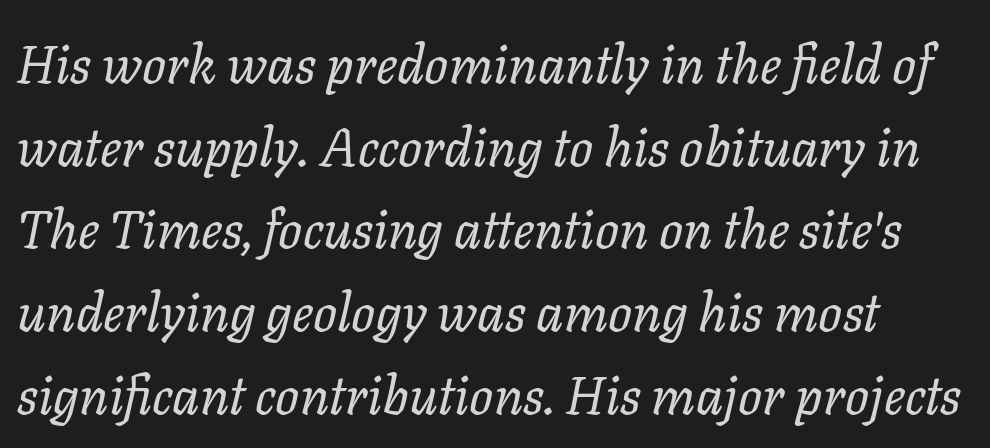
The image shows 53 px regular-weight type, italic (leaning right); set normal line spacing (1.56x), normal letter spacing, not underlined; low stroke contrast and a medium x-height.
